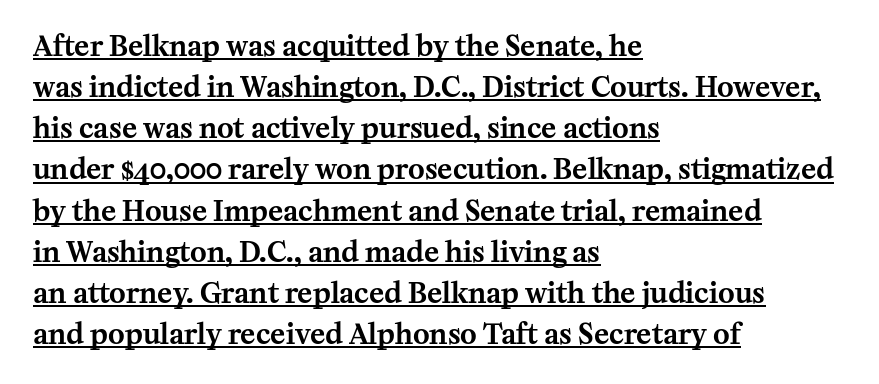
The image shows 28 px serif type, upright; set left-aligned, normal line spacing (1.47x), normal letter spacing, underlined; medium stroke contrast and a medium x-height.
